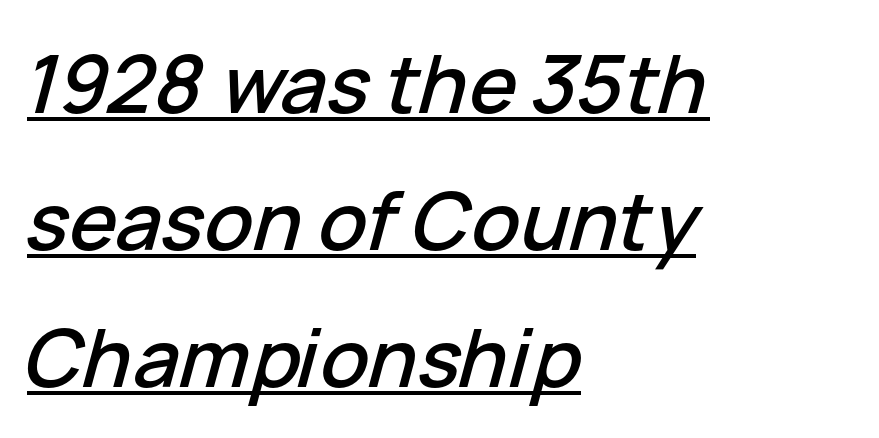
The image shows 80 px text type, italic (leaning right); set left-aligned, line spacing 1.71x, normal letter spacing, underlined; low stroke contrast and a medium x-height.
